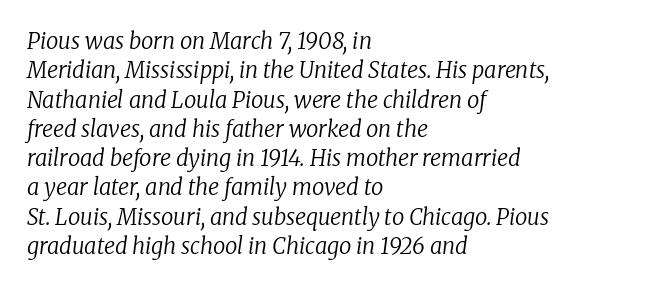
The image shows 22 px text type, italic (leaning right); set left-aligned, normal line spacing (1.33x), normal letter spacing, not underlined.
